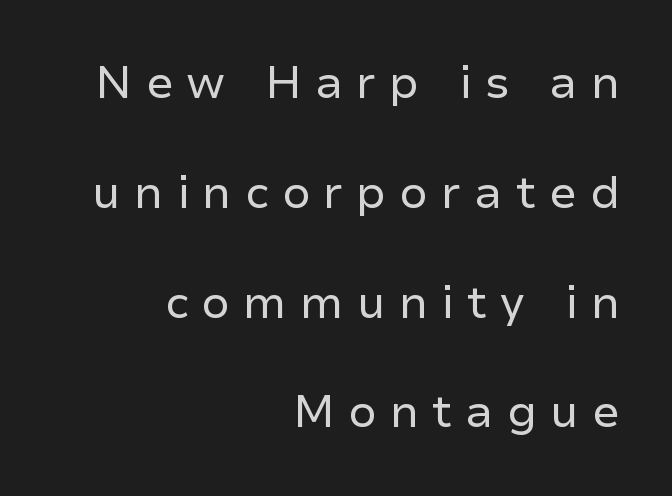
The text block is weighted toward the right margin, trailing off unevenly leftward. Anything drawn beneath the words? Only blank space. Letter spacing: wide. Note: no serifs on the glyphs. The specimen reads as upright at a glance. The designer dialed line spacing up above the default.
